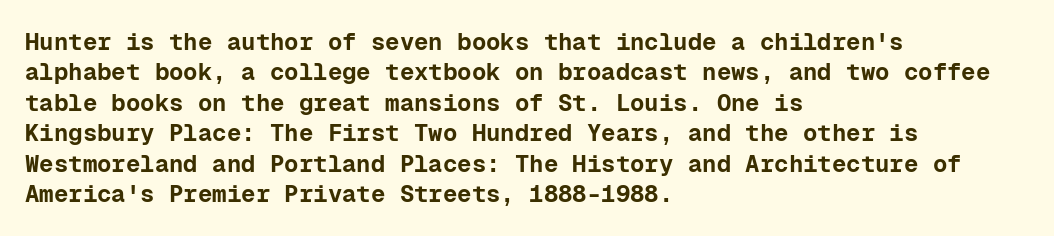
{"italic": "no", "bold": "yes", "underline": "no", "align": "left", "line_spacing": "normal", "line_spacing_ratio": 1.27, "letter_spacing": "normal", "letter_spacing_em": 0.0, "glyph_px": 24}
